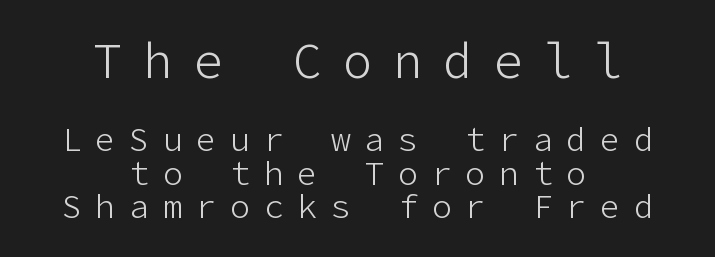
Q: Is the text bold? A: No.
Q: Is the text italic (slanted)? A: No, it is upright.
Q: Is the typeface a serif or a sans-serif typeface? A: Sans-serif.
Q: Is the text underlined? A: No.
Q: How is the paragraph aligned? A: Centered.
Q: Is the spacing between letters normal or unusually wide? A: Unusually wide.
Q: Is the spacing between lines tight, normal or loose? A: Tight.
Q: Which block of text is set in a larger size, the first (top) or the second (bottom)? A: The first (top) one.
Q: Width (condensed, normal, or wide)? A: Normal.
Q: Stroke contrast? A: Low.
Q: x-height? A: Medium.
